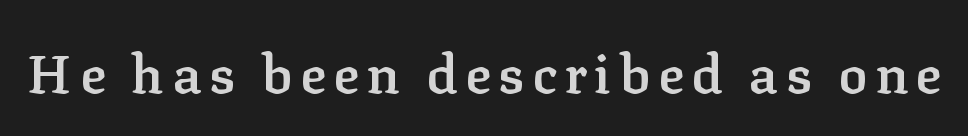
Q: Is the text bold? A: Semi-bold.
Q: Is the text italic (slanted)? A: No, it is upright.
Q: Is the typeface a serif or a sans-serif typeface? A: Serif.
Q: Is the text underlined? A: No.
Q: Width (condensed, normal, or wide)? A: Normal.
Q: Stroke contrast? A: Low.
Q: x-height? A: Medium.
Q: Monospaced? A: No.
